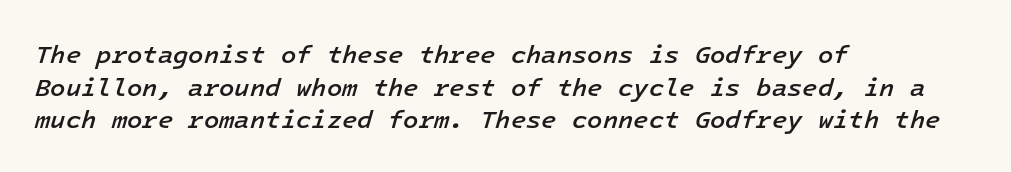
The image shows 25 px text type, italic (leaning right); set left-aligned, normal line spacing (1.31x), normal letter spacing, not underlined.
